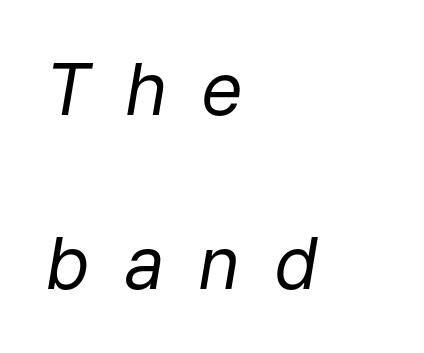
Q: Is the text bold? A: No.
Q: Is the text italic (slanted)? A: Yes, it leans right by about 9 degrees.
Q: Is the text underlined? A: No.
Q: How is the paragraph aligned? A: Left-aligned.
Q: Is the spacing between letters normal or unusually wide? A: Unusually wide.
Q: Is the spacing between lines tight, normal or loose? A: Loose.
Q: Width (condensed, normal, or wide)? A: Normal.
Q: Stroke contrast? A: Low.
Q: x-height? A: Medium.
Q: Monospaced? A: No.
